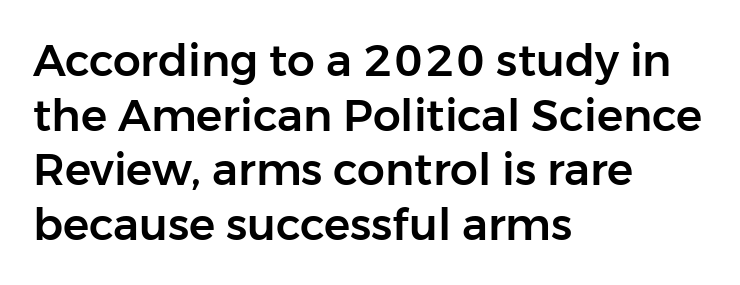
Note: no serifs on the glyphs. How are the letters spaced? Ordinarily, with no added tracking. Every stem runs plumb, perpendicular to the baseline. Teacher's note: observe the even left margin — that is flush-left alignment. The specimen omits any rule beneath the text block's lines. Here the designer chose a conventional face with non-uniform glyph widths.
